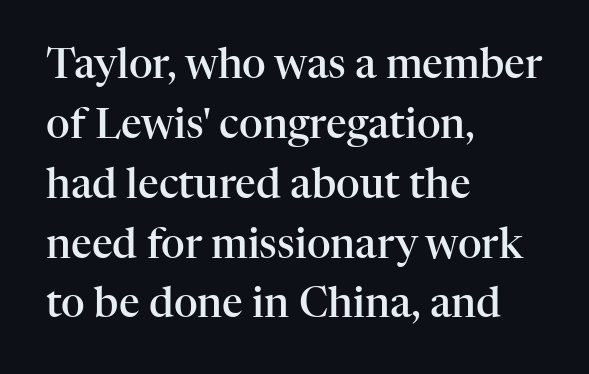
The type family on display is of the serif kind. Tracking here is standard; glyphs follow each other at the usual distance. Honestly, the row spacing looks completely unremarkable. Type without underlining. Looks like regular typesetting: each glyph gets only the width it needs.
